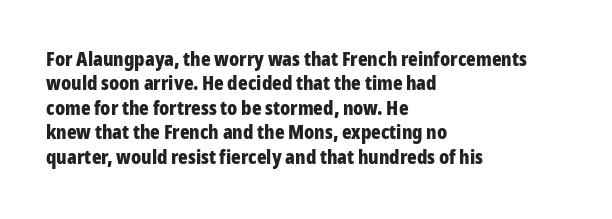
The image shows 20 px bold type, upright; set left-aligned, line spacing 1.22x, normal letter spacing, not underlined.
